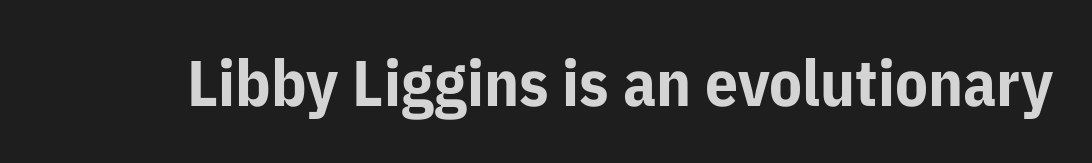
{"serif": "no", "italic": "no", "bold": "yes", "weight": "bold", "width": "normal", "stroke_contrast": "low", "x_height": "medium", "monospaced": "no", "underline": "no", "letter_spacing": "normal", "letter_spacing_em": 0.0, "glyph_px": 65}
